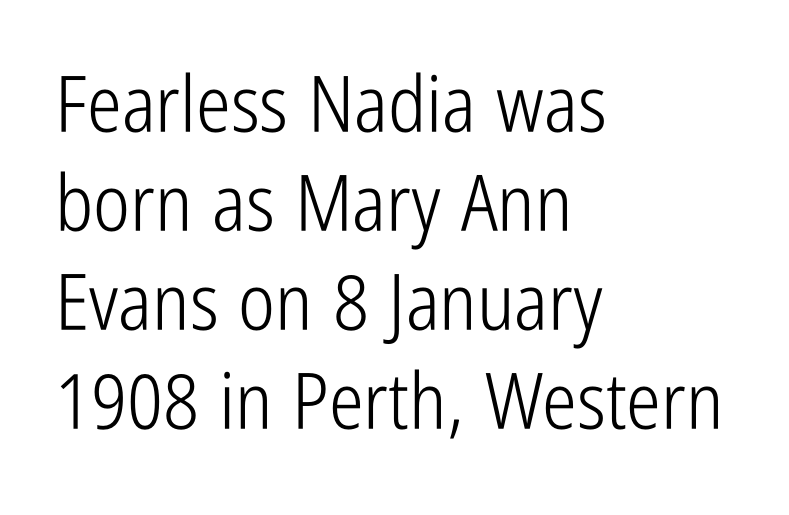
Regular leading. You could not count columns in this text — the font is proportionally spaced. Short and long lines alike share a common starting point at left. This is the regular roman posture of the typeface. Glance below the letters and you will spot only blank space. Regarding serifs, this sample does without them.
